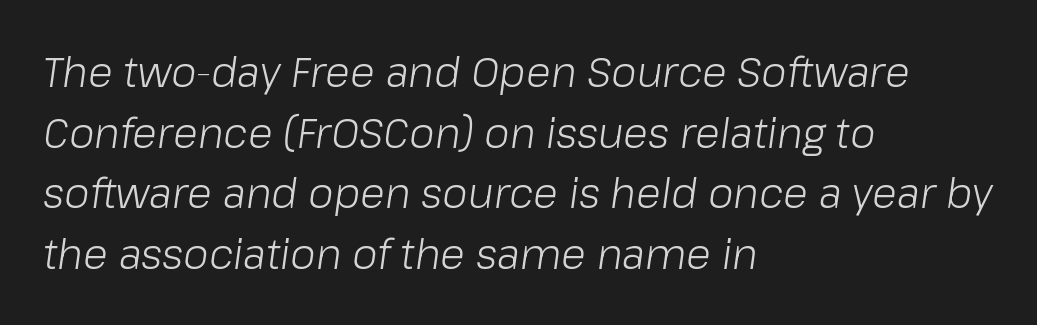
Q: Is the text bold? A: No.
Q: Is the text italic (slanted)? A: Yes, it leans right by about 8 degrees.
Q: Is the text underlined? A: No.
Q: How is the paragraph aligned? A: Left-aligned.
Q: Is the spacing between letters normal or unusually wide? A: Normal.
Q: Is the spacing between lines tight, normal or loose? A: Normal.
Q: Width (condensed, normal, or wide)? A: Normal.
Q: Stroke contrast? A: Low.
Q: x-height? A: Medium.
Q: Monospaced? A: No.
